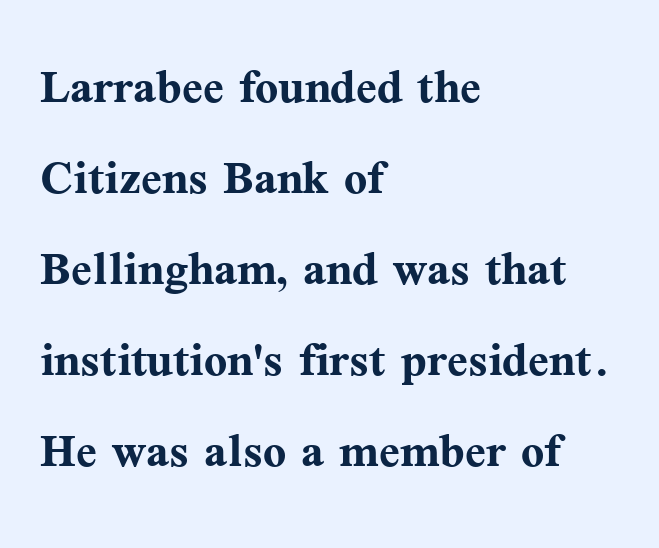
The image shows 61 px semibold serif type, upright; set left-aligned, normal line spacing (1.49x), normal letter spacing, not underlined; medium stroke contrast and a medium x-height.
